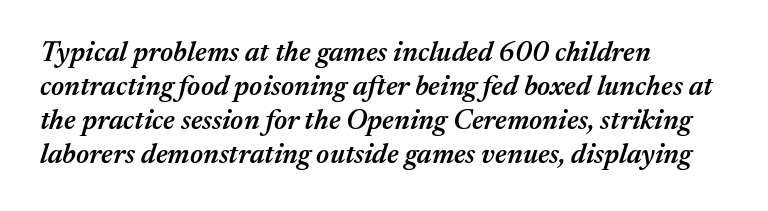
Q: Is the text bold? A: Semi-bold.
Q: Is the text italic (slanted)? A: Yes, it leans right by about 17 degrees.
Q: Is the text underlined? A: No.
Q: How is the paragraph aligned? A: Left-aligned.
Q: Is the spacing between letters normal or unusually wide? A: Normal.
Q: Width (condensed, normal, or wide)? A: Normal.
Q: Stroke contrast? A: Medium.
Q: x-height? A: Medium.
Q: Monospaced? A: No.
